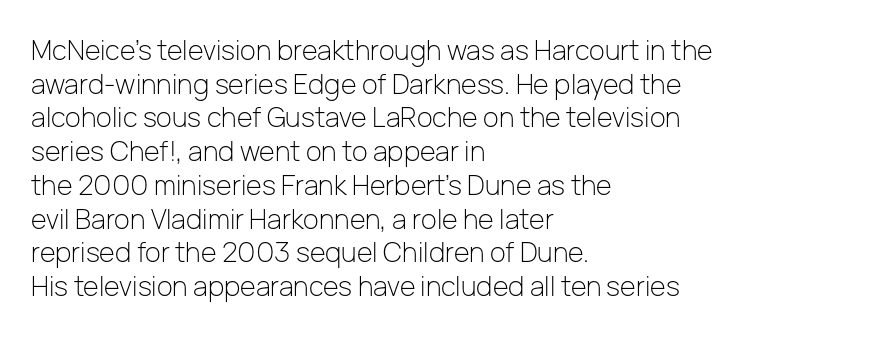
Q: Is the text bold? A: No.
Q: Is the text italic (slanted)? A: No, it is upright.
Q: Is the text underlined? A: No.
Q: How is the paragraph aligned? A: Left-aligned.
Q: Is the spacing between letters normal or unusually wide? A: Normal.
Q: Is the spacing between lines tight, normal or loose? A: Normal.
